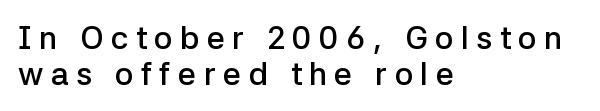
{"serif": "no", "italic": "no", "bold": "semi", "weight": "semibold", "width": "normal", "stroke_contrast": "low", "x_height": "medium", "monospaced": "no", "underline": "no", "align": "left", "line_spacing": "tight", "line_spacing_ratio": 1.12, "letter_spacing": "wide", "letter_spacing_em": 0.23, "glyph_px": 32}
